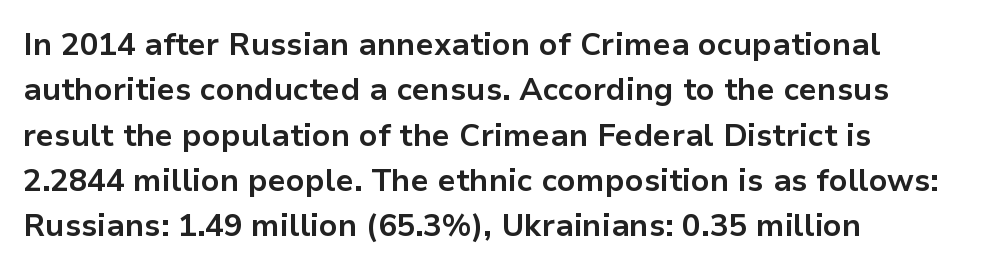
This block has exactly the height ordinary leading produces. In terms of letterspacing, this is plain default setting. You can tell from the bare stems that sans-serif type was used. Quick note: not italic, upright. Each row of text sits above clean, open space. You could not count columns in this text — the font is proportionally spaced.
